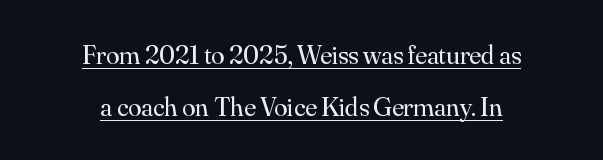
This sample uses plain, unmodified letter spacing. Ink coverage per letter is moderate at most. This block would shrink considerably if given ordinary leading; it's expanded now. The font's upright variant was chosen for this text.
